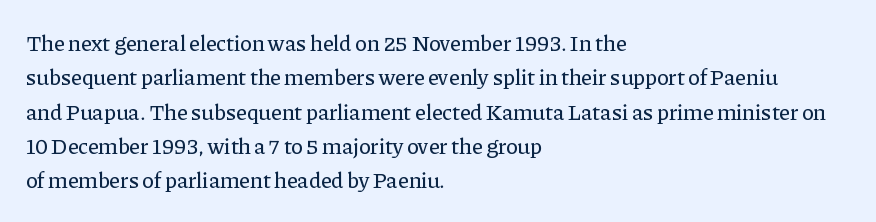
Q: Is the text italic (slanted)? A: No, it is upright.
Q: Is the text underlined? A: No.
Q: How is the paragraph aligned? A: Left-aligned.
Q: Is the spacing between letters normal or unusually wide? A: Normal.
Q: Is the spacing between lines tight, normal or loose? A: Normal.
